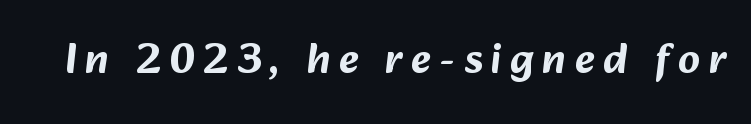
{"serif": "no", "width": "normal", "stroke_contrast": "low", "x_height": "medium", "monospaced": "no", "underline": "no", "letter_spacing": "wide", "letter_spacing_em": 0.2, "glyph_px": 43}
